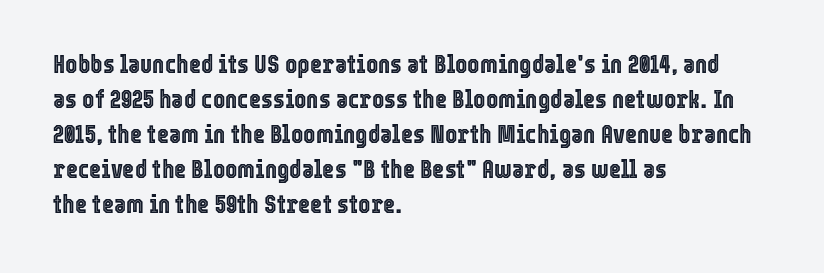
Q: Is the text italic (slanted)? A: No, it is upright.
Q: Is the text underlined? A: No.
Q: How is the paragraph aligned? A: Left-aligned.
Q: Is the spacing between letters normal or unusually wide? A: Normal.
Q: Is the spacing between lines tight, normal or loose? A: Normal.
